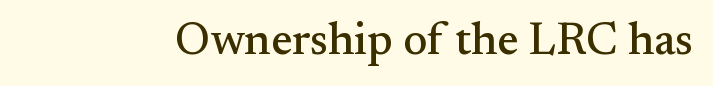
Any mark beneath the type? The region is blank. Standard letterfit; no display-style spreading of the glyphs. The letters advance in unequal steps, a hallmark of proportional type. Serifs: yes, visible at the terminals of the letterforms. The type sits square on the baseline with zero lean.
